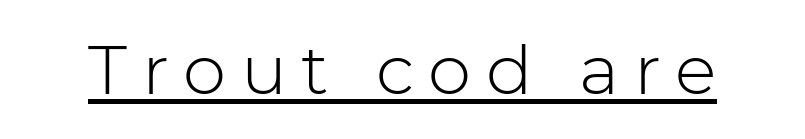
The image shows 69 px light sans-serif type, upright; set unusually wide letter spacing (+0.21 em), underlined; low stroke contrast and a medium x-height.
